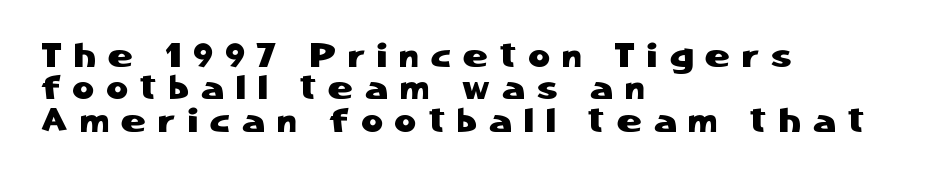
The image shows 33 px sans-serif type, upright; set left-aligned, tight line spacing (0.98x), unusually wide letter spacing (+0.38 em), not underlined; low stroke contrast and a medium x-height.
